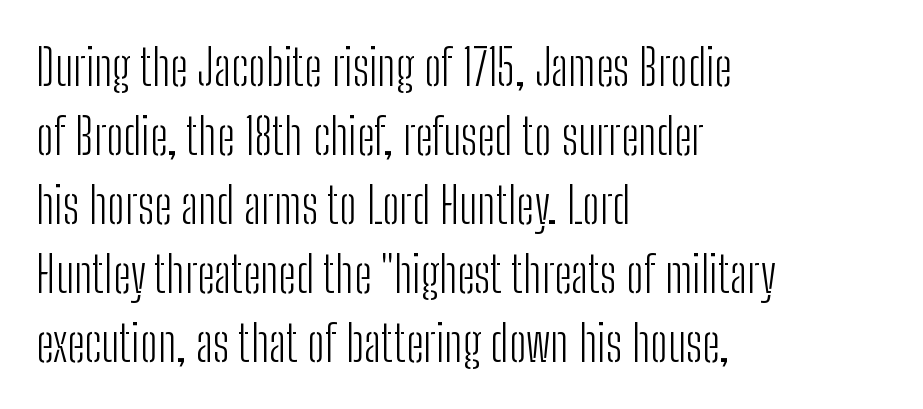
Bare-footed words on every line. Is there much room between lines? A standard amount, neither cramped nor airy. Does the copy run flush right? No — it runs flush left. Unlike a traditional serif, this face leaves its strokes unadorned. The passage shown is typed in a proportional face where columns would drift. Posture: vertical.
